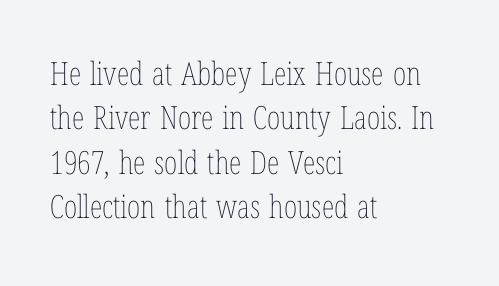
The image shows 32 px thin, condensed type, upright; set left-aligned, normal line spacing (1.39x), normal letter spacing, not underlined; low stroke contrast and a medium x-height.
